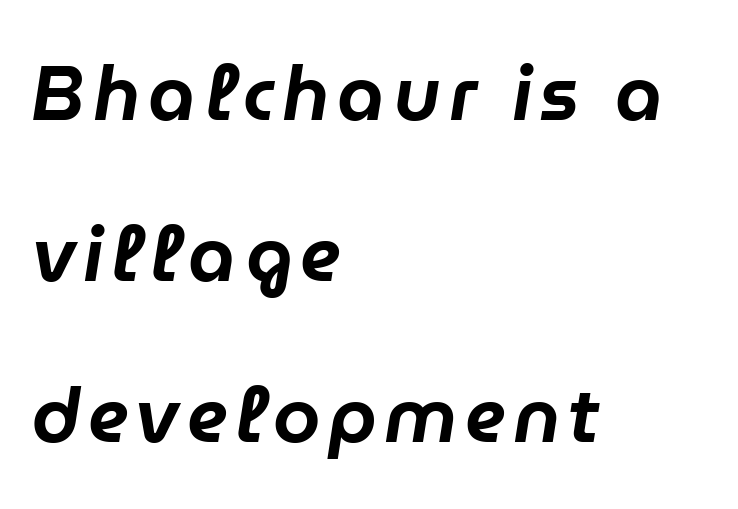
The image shows 76 px text type, italic (leaning right); set left-aligned, loose line spacing (2.12x), not underlined; low stroke contrast and a medium x-height.
